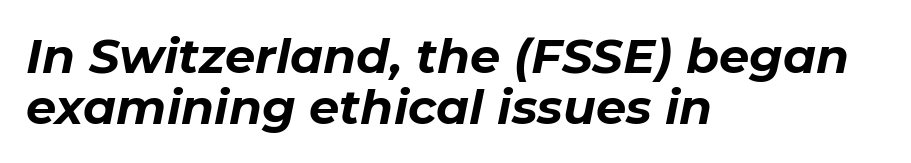
The image shows 48 px bold type, italic (leaning right); set left-aligned, tight line spacing (1.06x), normal letter spacing, not underlined; low stroke contrast and a medium x-height.
